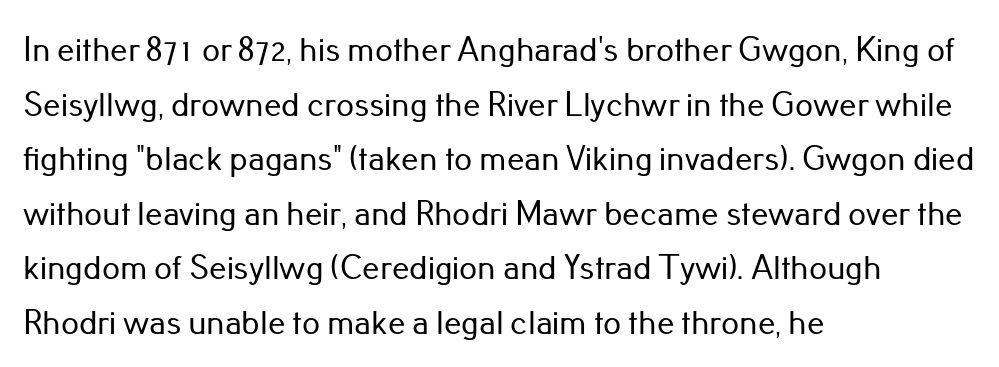
The image shows 35 px sans-serif type, upright; set left-aligned, normal line spacing (1.56x), normal letter spacing, not underlined; low stroke contrast and a small x-height.
